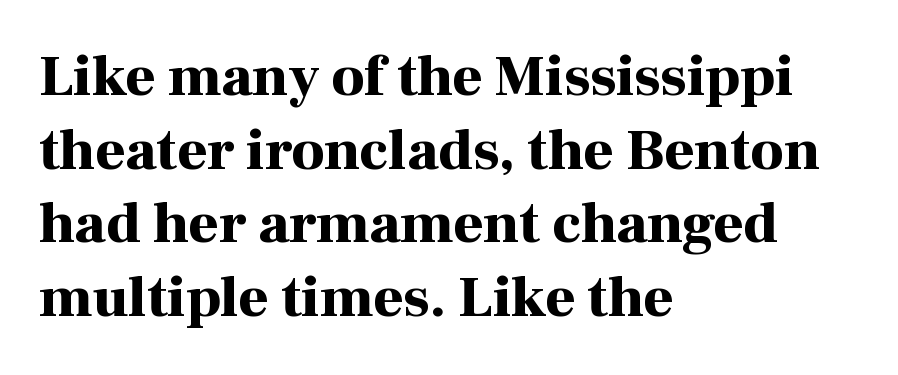
{"serif": "yes", "italic": "no", "bold": "yes", "weight": "bold", "width": "normal", "stroke_contrast": "high", "x_height": "medium", "monospaced": "no", "underline": "no", "align": "left", "line_spacing": "normal", "line_spacing_ratio": 1.27, "letter_spacing": "normal", "letter_spacing_em": 0.0, "glyph_px": 58}
